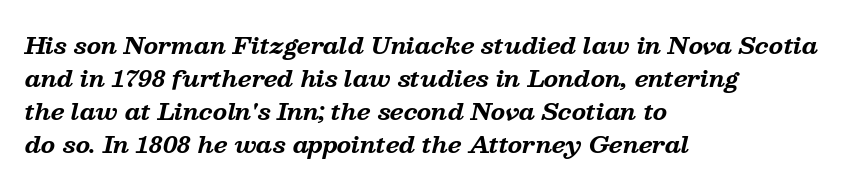
Bare-footed words on every line. One glance says typical: line gaps are just what's usual. Typographic density is high because the face is bold. Horizontal alignment here is leftward, the default for most running prose.
